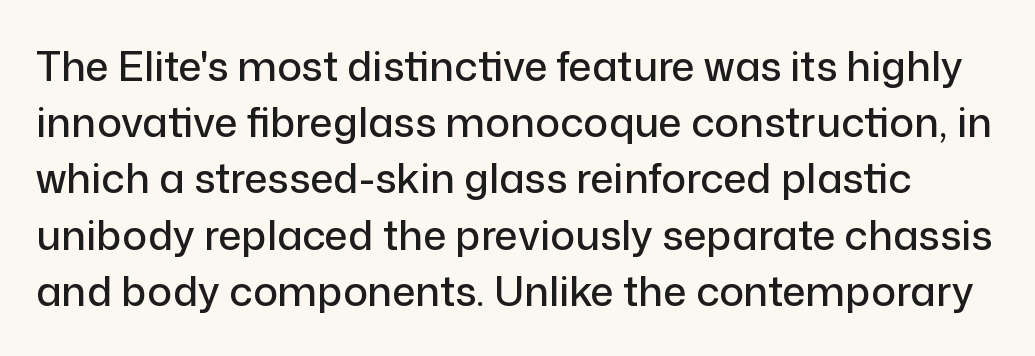
Upright lettering throughout. Check where the strokes stop: nothing finishes them off — pure sans. The words here are not underlined. The space between consecutive lines is moderate.
